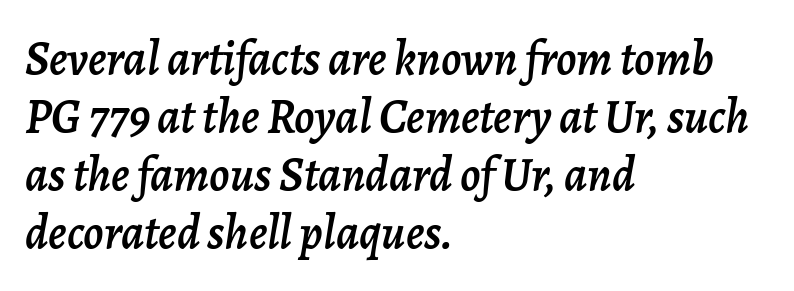
Q: Is the text italic (slanted)? A: Yes, it leans right by about 7 degrees.
Q: Is the text underlined? A: No.
Q: How is the paragraph aligned? A: Left-aligned.
Q: Is the spacing between letters normal or unusually wide? A: Normal.
Q: Width (condensed, normal, or wide)? A: Normal.
Q: Stroke contrast? A: Low.
Q: x-height? A: Medium.
Q: Monospaced? A: No.
